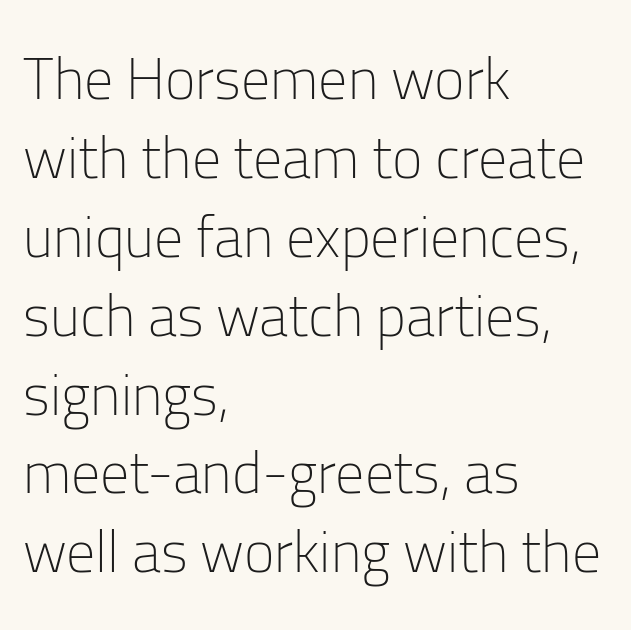
{"serif": "no", "italic": "no", "bold": "no", "weight": "light", "width": "normal", "stroke_contrast": "low", "x_height": "medium", "monospaced": "no", "underline": "no", "align": "left", "line_spacing": "normal", "line_spacing_ratio": 1.36, "letter_spacing": "normal", "letter_spacing_em": 0.0, "glyph_px": 58}
